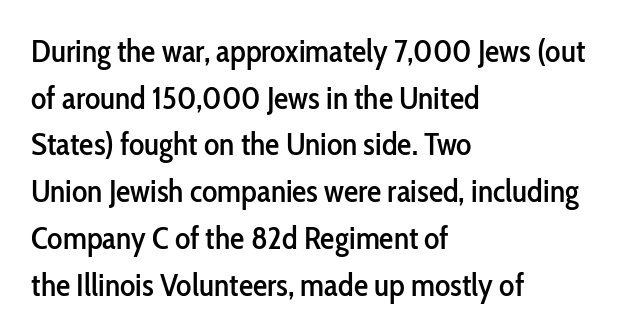
{"serif": "no", "italic": "no", "width": "condensed", "stroke_contrast": "low", "x_height": "medium", "monospaced": "no", "underline": "no", "align": "left", "line_spacing": "normal", "line_spacing_ratio": 1.46, "letter_spacing": "normal", "letter_spacing_em": 0.0, "glyph_px": 32}
